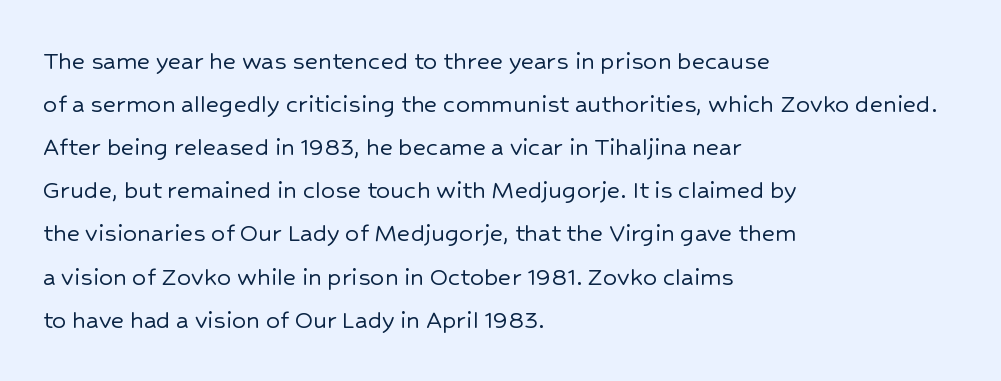
{"serif": "no", "italic": "no", "width": "normal", "stroke_contrast": "low", "x_height": "medium", "monospaced": "no", "underline": "no", "align": "left", "line_spacing": "normal", "line_spacing_ratio": 1.54, "letter_spacing": "normal", "letter_spacing_em": 0.0, "glyph_px": 28}
